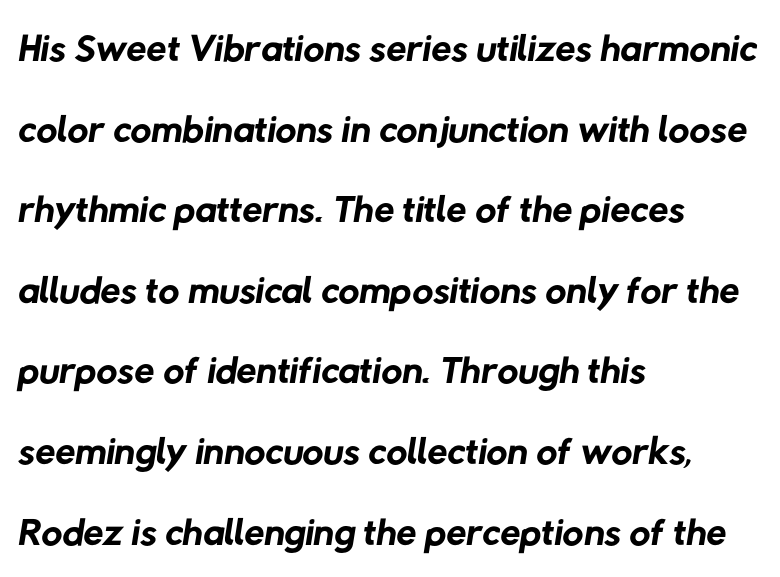
The image shows 58 px regular-weight sans-serif type; set left-aligned, normal line spacing (1.39x), normal letter spacing, not underlined; low stroke contrast and a medium x-height.
